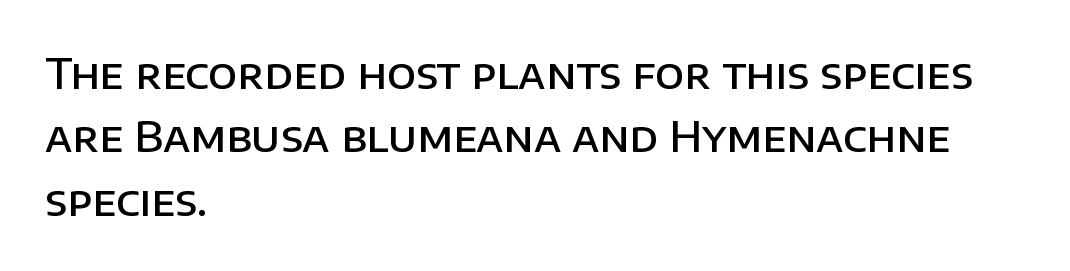
The image shows 42 px semibold sans-serif type, upright; set left-aligned, normal line spacing (1.51x), normal letter spacing, not underlined; low stroke contrast and a large x-height.
